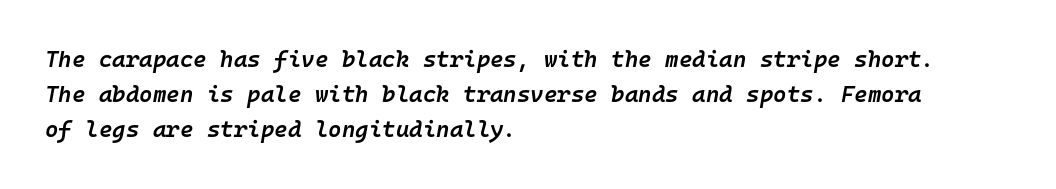
Q: Is the text bold? A: Semi-bold.
Q: Is the text italic (slanted)? A: Yes, it leans right by about 10 degrees.
Q: Is the text underlined? A: No.
Q: How is the paragraph aligned? A: Left-aligned.
Q: Is the spacing between letters normal or unusually wide? A: Normal.
Q: Is the spacing between lines tight, normal or loose? A: Normal.
